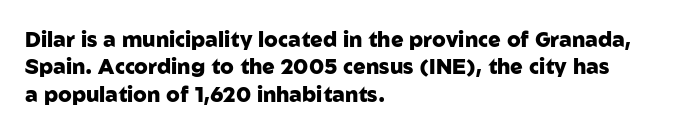
The rendering anchors every line to the left-hand side. This is the regular roman posture of the typeface. A normal amount of white space separates one row of letters from the next. The face used here is rendered with its standard letterfit. A clean baseline with only descenders dipping below it. The sample has been set heavy, in full bold.
